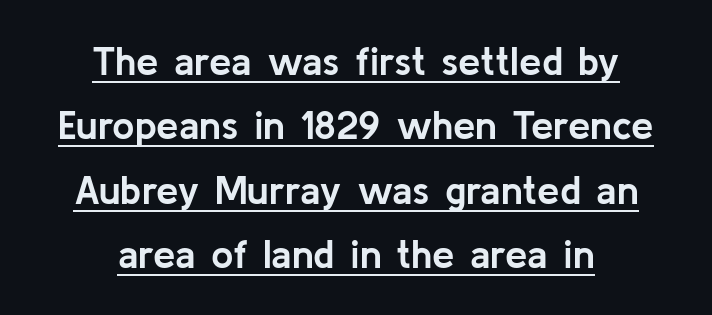
A student would call this center alignment; a typographer would say set centered. The type is set solid horizontally, with unmodified tracking. Horizontal bands of white between lines are of average thickness. Bold? Absolutely — the strokes are thick and heavy. Students, observe the line beneath the letters — that is underlining. Nothing sits at the stroke ends, so this counts as sans-serif.
